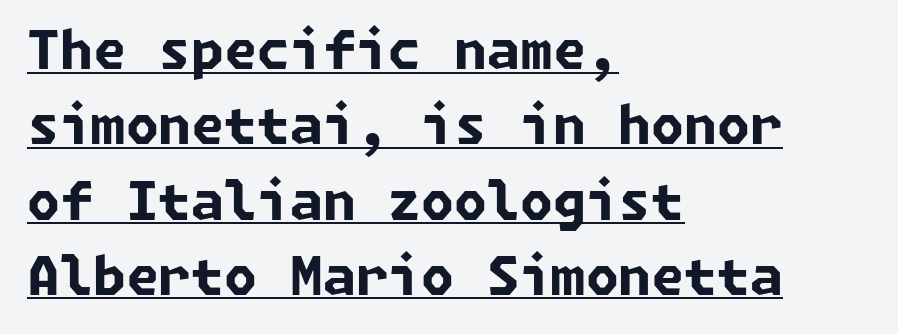
Observe the absence of serifs on each vertical stroke in this sample. The sample has been set heavy, in full bold. The face used here appears with an underline applied. Standard letterfit; no display-style spreading of the glyphs. Where is the straight margin? On the left.
